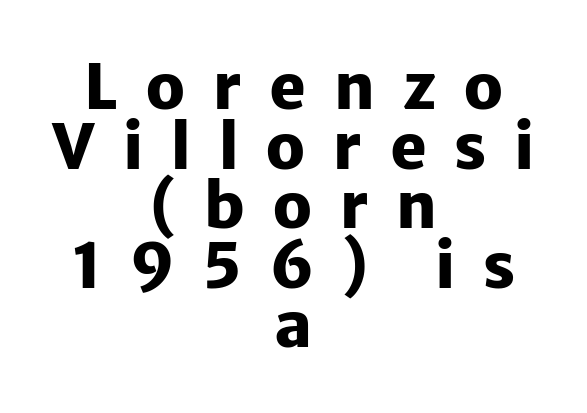
The letters stand straight up with perfectly vertical stems. Words appear elongated and porous because spacing is wide. The paragraph has two soft edges and a firm central axis. This sample has the flowing, uneven cadence of proportional lettering.
